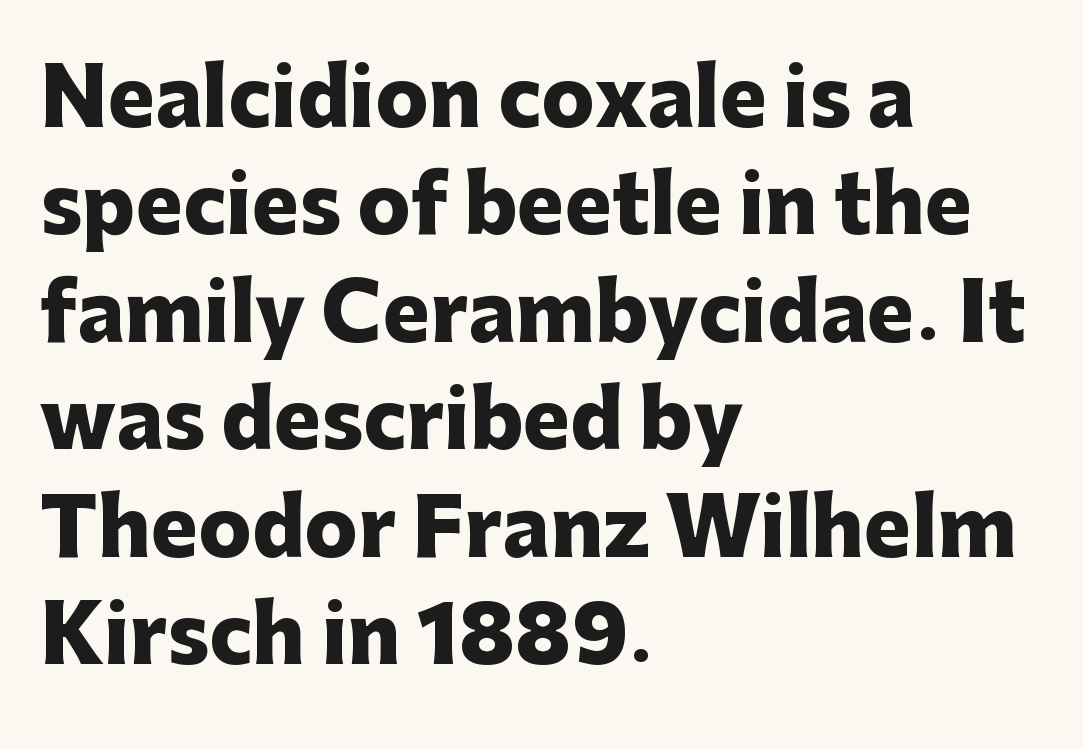
{"serif": "no", "italic": "no", "bold": "yes", "weight": "heavy", "width": "normal", "stroke_contrast": "low", "x_height": "medium", "monospaced": "no", "underline": "no", "align": "left", "line_spacing": "normal", "line_spacing_ratio": 1.36, "letter_spacing": "normal", "letter_spacing_em": 0.0, "glyph_px": 79}
